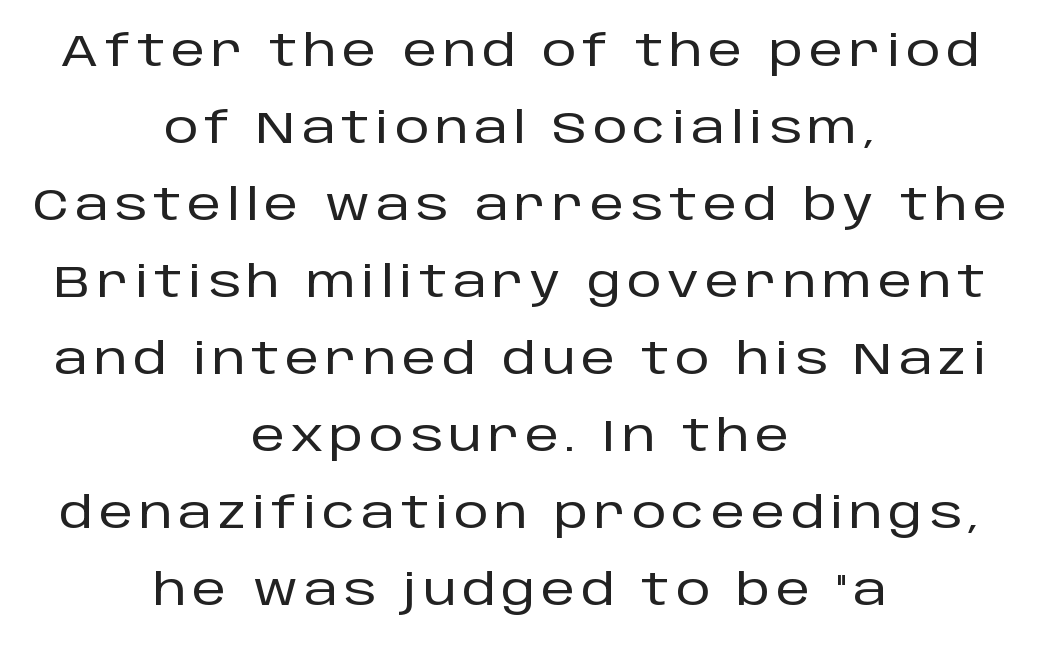
Clear beneath every line of the passage. You could not count columns in this text — the font is proportionally spaced. Reading down the block, each line starts at a different indent, mirrored at its end. Stroke terminals: plain, sans-serif.
